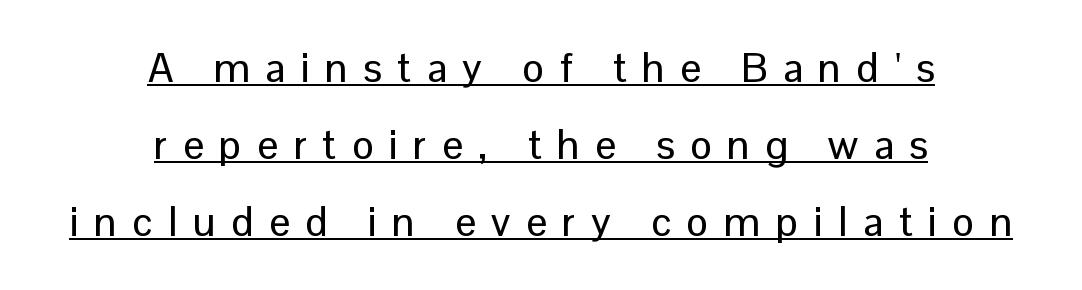
Q: Is the text italic (slanted)? A: No, it is upright.
Q: Is the typeface a serif or a sans-serif typeface? A: Sans-serif.
Q: Is the text underlined? A: Yes.
Q: How is the paragraph aligned? A: Centered.
Q: Is the spacing between letters normal or unusually wide? A: Unusually wide.
Q: Width (condensed, normal, or wide)? A: Normal.
Q: Stroke contrast? A: Low.
Q: x-height? A: Medium.
Q: Monospaced? A: No.
